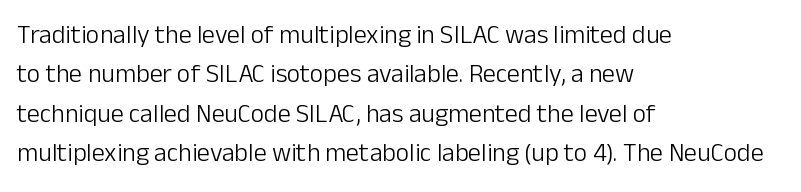
Q: Is the text bold? A: No.
Q: Is the text italic (slanted)? A: No, it is upright.
Q: Is the text underlined? A: No.
Q: How is the paragraph aligned? A: Left-aligned.
Q: Is the spacing between letters normal or unusually wide? A: Normal.
Q: Is the spacing between lines tight, normal or loose? A: Normal.
